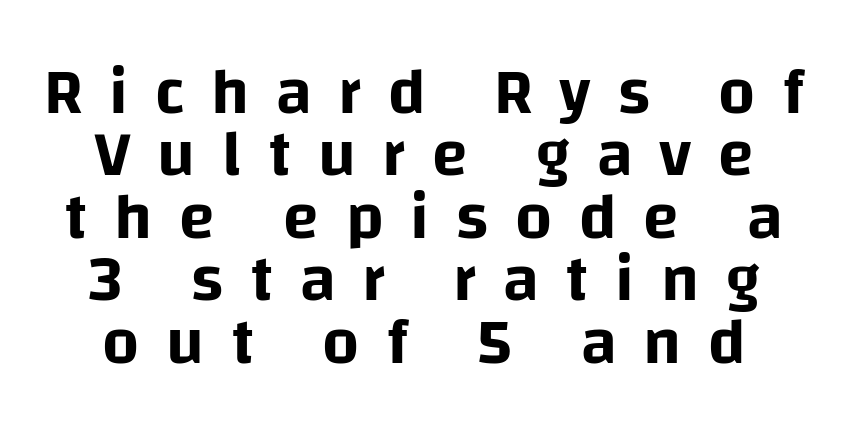
{"serif": "no", "italic": "no", "width": "normal", "stroke_contrast": "low", "x_height": "large", "monospaced": "no", "underline": "no", "align": "center", "line_spacing": "tight", "line_spacing_ratio": 0.96, "letter_spacing": "wide", "letter_spacing_em": 0.41, "glyph_px": 65}
